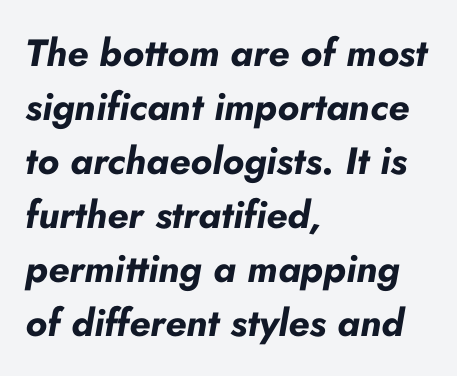
Horizontal alignment here is leftward, the default for most running prose. You could not count columns in this text — the font is proportionally spaced. The rendering applies a slant to the glyphs. The foot of each line stays bare and open. Emphasis by weight is at full strength: bold.
